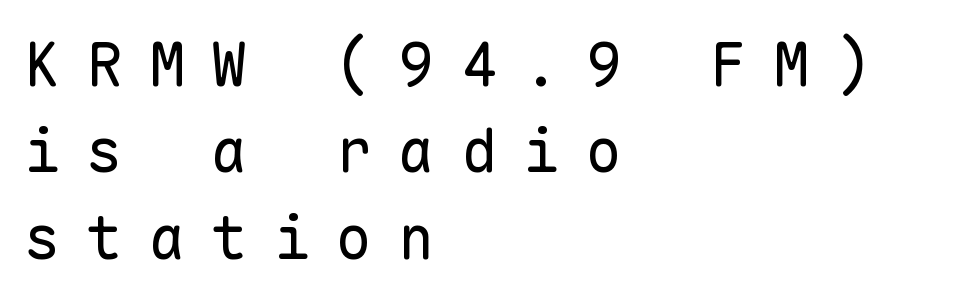
Q: Is the text bold? A: No.
Q: Is the text italic (slanted)? A: No, it is upright.
Q: Is the typeface a serif or a sans-serif typeface? A: Sans-serif.
Q: Is the text underlined? A: No.
Q: How is the paragraph aligned? A: Left-aligned.
Q: Is the spacing between letters normal or unusually wide? A: Unusually wide.
Q: Is the spacing between lines tight, normal or loose? A: Normal.
Q: Width (condensed, normal, or wide)? A: Normal.
Q: Stroke contrast? A: Low.
Q: x-height? A: Medium.
Q: Monospaced? A: Yes.
